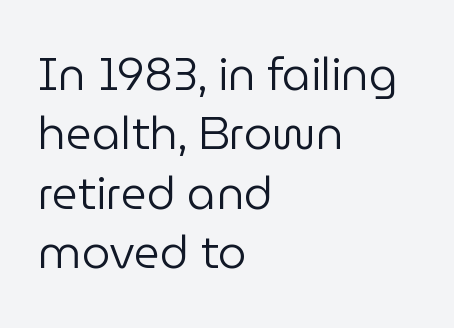
The image shows 45 px regular-weight sans-serif type, upright; set left-aligned, normal line spacing (1.32x), normal letter spacing, not underlined; low stroke contrast and a medium x-height.
